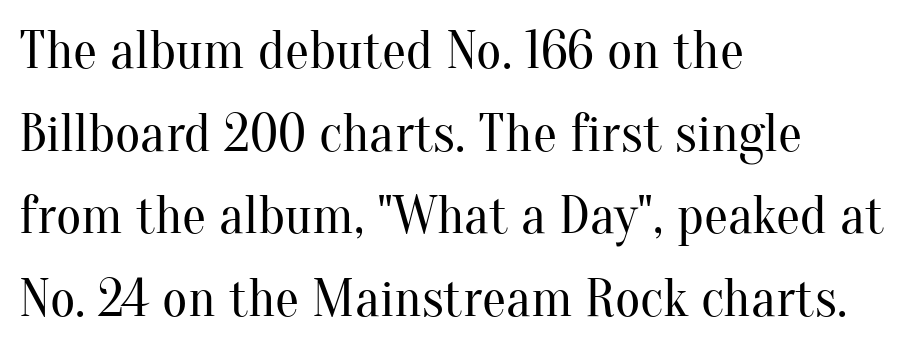
The image shows 54 px regular-weight serif type, upright; set left-aligned, normal line spacing (1.53x), normal letter spacing, not underlined; medium stroke contrast and a small x-height.
